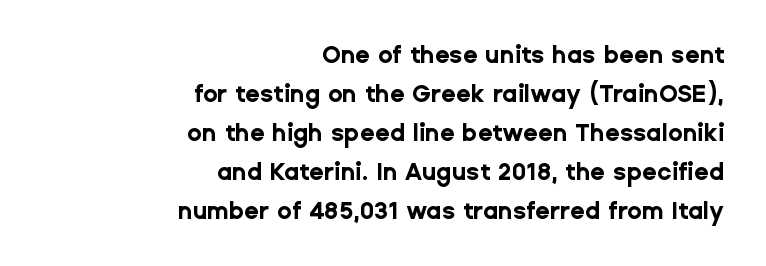
Q: Is the text bold? A: Yes.
Q: Is the text italic (slanted)? A: No, it is upright.
Q: Is the text underlined? A: No.
Q: How is the paragraph aligned? A: Right-aligned.
Q: Is the spacing between letters normal or unusually wide? A: Normal.
Q: Is the spacing between lines tight, normal or loose? A: Normal.
